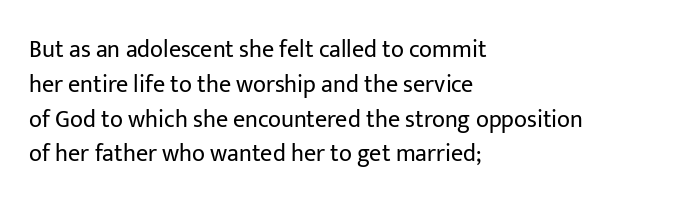
The image shows 24 px text type, upright; set left-aligned, normal line spacing (1.45x), normal letter spacing, not underlined.
